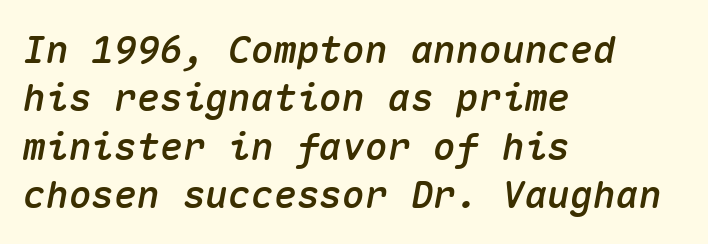
{"italic": "yes", "lean": "right", "slant_degrees": 10, "width": "normal", "stroke_contrast": "medium", "x_height": "medium", "monospaced": "yes", "underline": "no", "align": "left", "line_spacing": "normal", "line_spacing_ratio": 1.27, "letter_spacing": "normal", "letter_spacing_em": 0.0, "glyph_px": 38}
